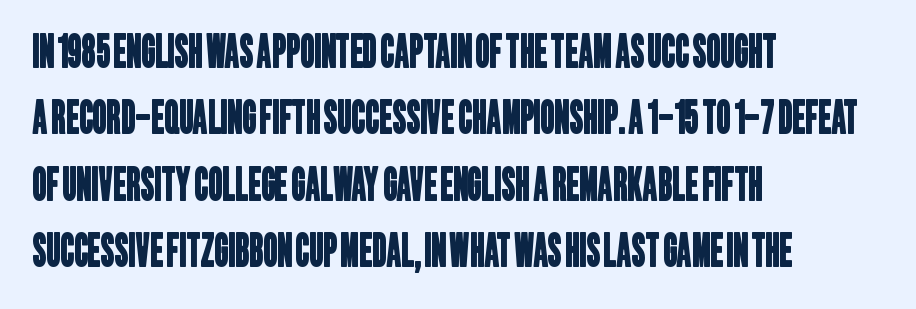
{"serif": "no", "width": "condensed", "stroke_contrast": "low", "x_height": "large", "monospaced": "no", "underline": "no", "align": "left", "line_spacing": "normal", "line_spacing_ratio": 1.51, "letter_spacing": "normal", "letter_spacing_em": 0.0, "glyph_px": 44}
